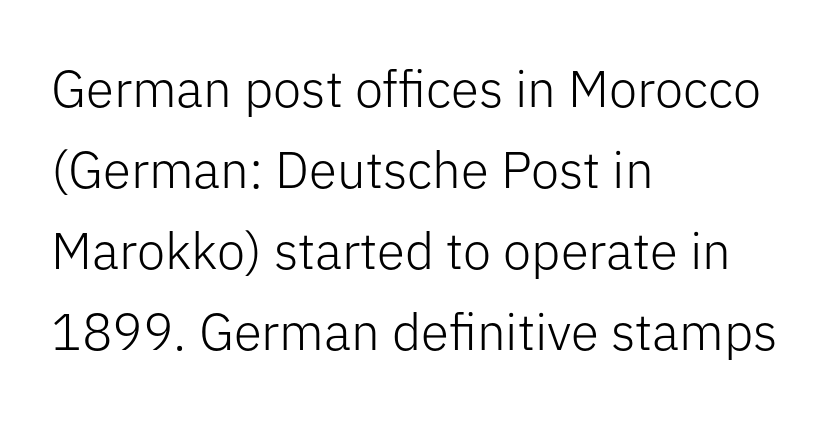
This sample is left-justified, so line endings fall wherever the words run out. Vertical stems look standard width or narrower in stroke. These lines are rendered in a variable-pitch font. Students, note that the glyphs here touch the page at normal intervals.
